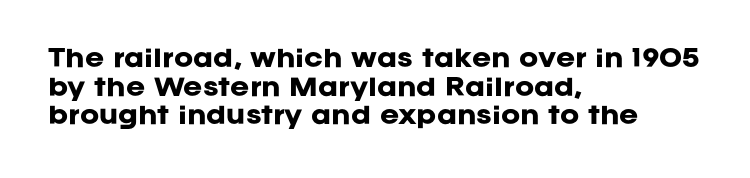
{"italic": "no", "bold": "yes", "underline": "no", "align": "left", "line_spacing_ratio": 1.24, "letter_spacing": "normal", "letter_spacing_em": 0.0, "glyph_px": 23}
